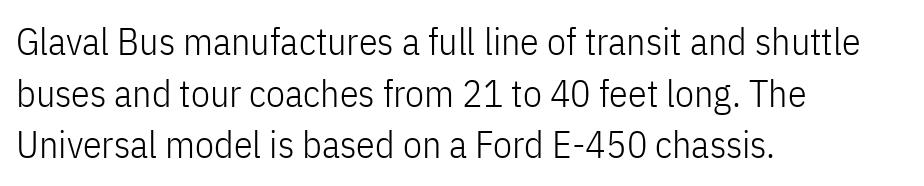
{"serif": "no", "italic": "no", "bold": "no", "weight": "light", "width": "condensed", "stroke_contrast": "low", "x_height": "medium", "monospaced": "no", "underline": "no", "align": "left", "line_spacing": "normal", "line_spacing_ratio": 1.36, "letter_spacing": "normal", "letter_spacing_em": 0.0, "glyph_px": 38}
